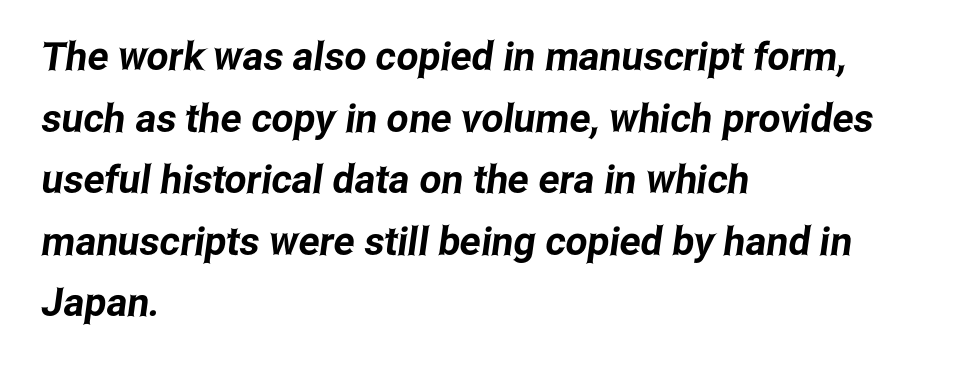
{"serif": "no", "width": "condensed", "stroke_contrast": "low", "x_height": "medium", "monospaced": "no", "underline": "no", "align": "left", "line_spacing": "normal", "line_spacing_ratio": 1.58, "letter_spacing": "normal", "letter_spacing_em": 0.0, "glyph_px": 39}
